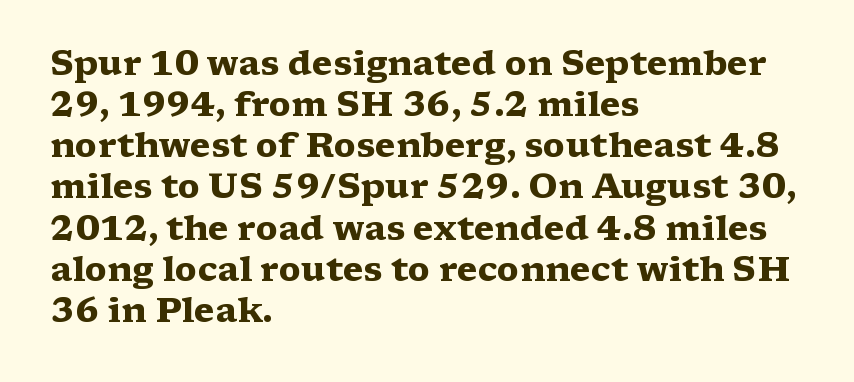
{"serif": "yes", "italic": "no", "bold": "yes", "weight": "heavy", "width": "wide", "stroke_contrast": "medium", "x_height": "medium", "monospaced": "no", "underline": "no", "align": "left", "line_spacing_ratio": 1.21, "letter_spacing": "normal", "letter_spacing_em": 0.0, "glyph_px": 34}
